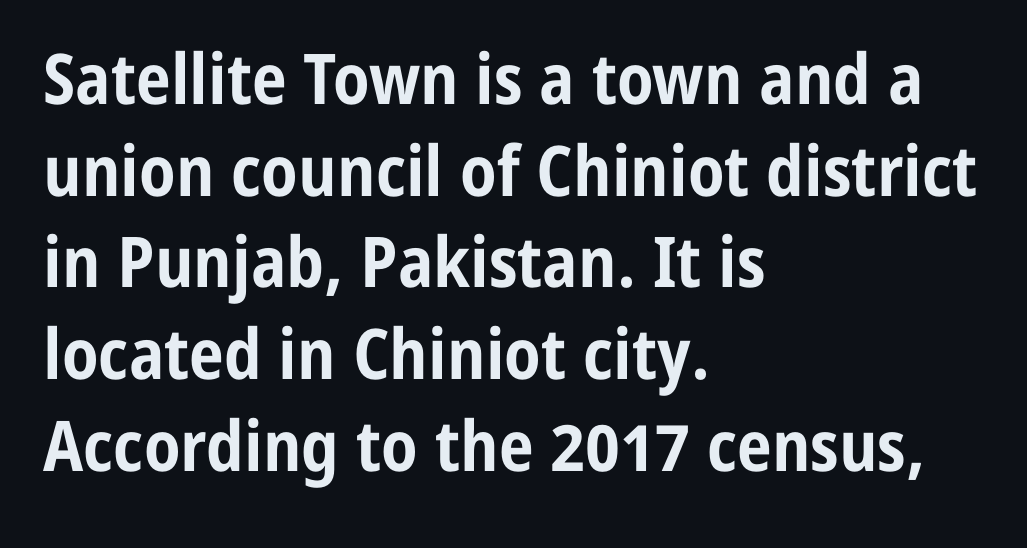
{"serif": "no", "italic": "no", "bold": "yes", "weight": "bold", "width": "condensed", "stroke_contrast": "low", "x_height": "medium", "monospaced": "no", "underline": "no", "align": "left", "line_spacing": "normal", "line_spacing_ratio": 1.31, "letter_spacing": "normal", "letter_spacing_em": 0.0, "glyph_px": 70}
